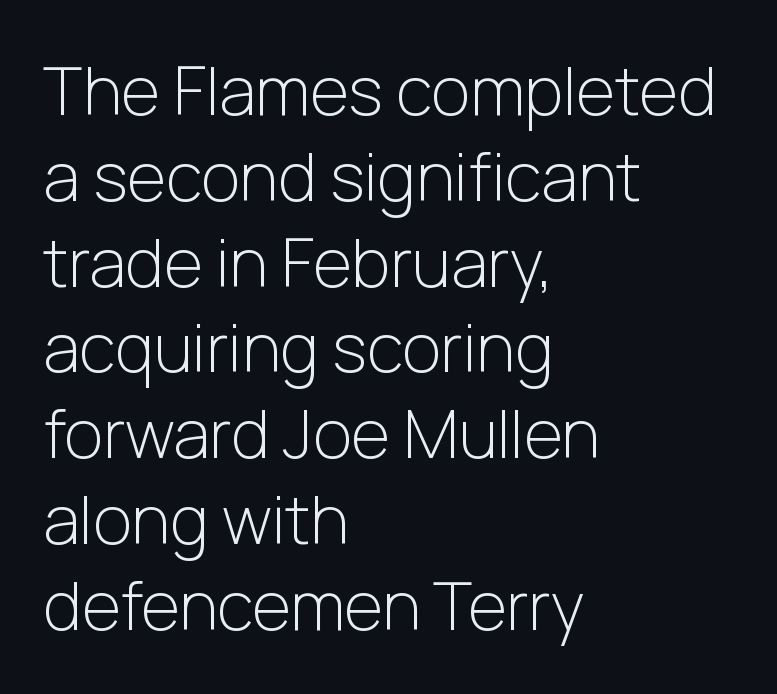
{"serif": "no", "italic": "no", "bold": "no", "weight": "light", "width": "normal", "stroke_contrast": "low", "x_height": "medium", "monospaced": "no", "underline": "no", "align": "left", "line_spacing": "normal", "line_spacing_ratio": 1.28, "letter_spacing": "normal", "letter_spacing_em": 0.0, "glyph_px": 67}
